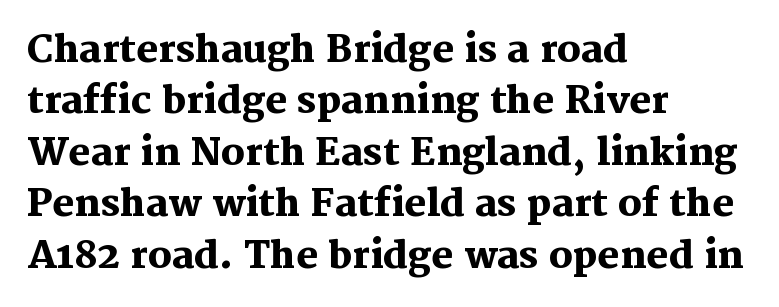
{"serif": "yes", "italic": "no", "bold": "yes", "weight": "heavy", "width": "normal", "stroke_contrast": "medium", "x_height": "medium", "monospaced": "no", "underline": "no", "align": "left", "line_spacing": "normal", "line_spacing_ratio": 1.39, "letter_spacing": "normal", "letter_spacing_em": 0.0, "glyph_px": 37}
